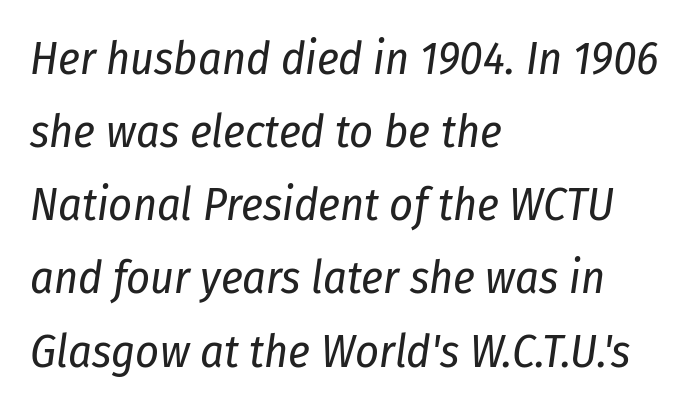
Q: Is the text bold? A: No.
Q: Is the text italic (slanted)? A: Yes, it leans right by about 8 degrees.
Q: Is the text underlined? A: No.
Q: How is the paragraph aligned? A: Left-aligned.
Q: Is the spacing between letters normal or unusually wide? A: Normal.
Q: Is the spacing between lines tight, normal or loose? A: Normal.
Q: Width (condensed, normal, or wide)? A: Condensed.
Q: Stroke contrast? A: Low.
Q: x-height? A: Medium.
Q: Monospaced? A: No.
